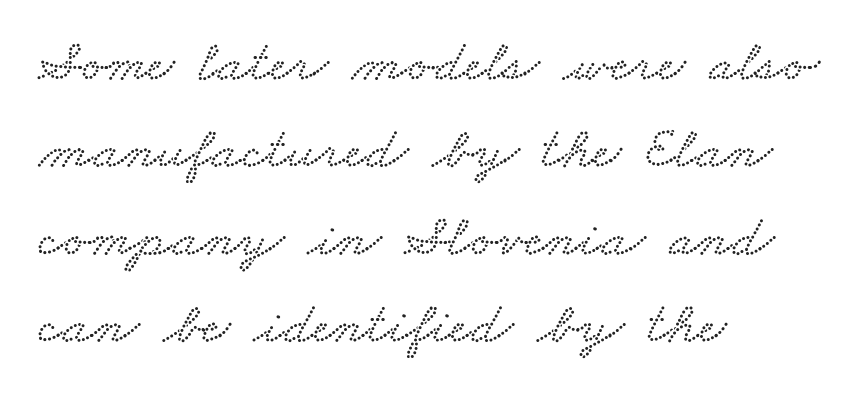
Plain, unruled lines of type. Students, note that the glyphs here touch the page at normal intervals. Honestly, the row spacing looks completely unremarkable. The setting favours the left margin, as ordinary paragraphs usually do. The passage shown is typed in a proportional face where columns would drift.
